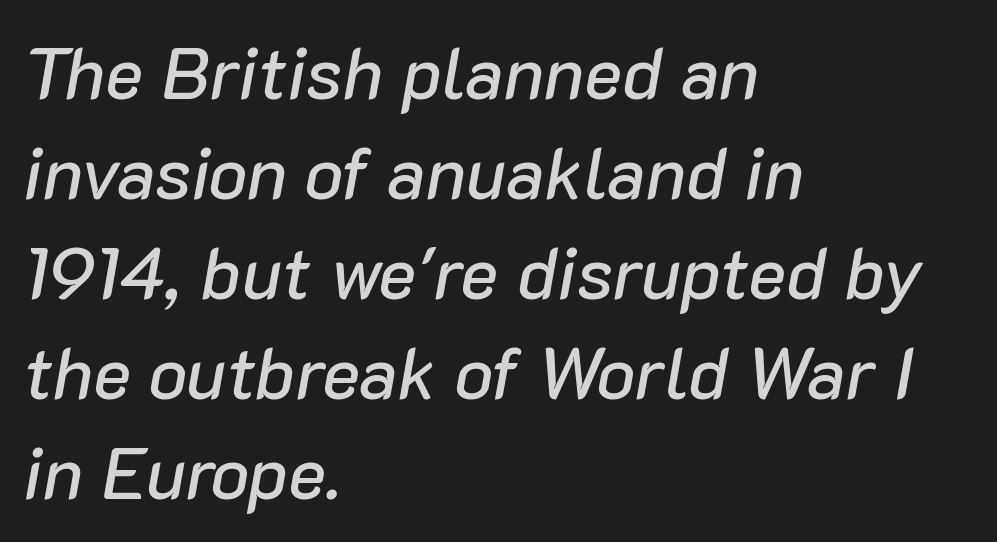
These lines are rendered in a variable-pitch font. Look at the tracking — it's just the regular setting, nothing added. One glance says typical: line gaps are just what's usual. Characters are canted at an angle relative to the baseline's perpendicular. The space beneath each line is pristine and unruled.
